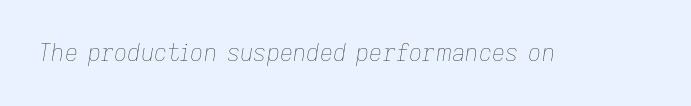
The image shows 23 px text type, italic (leaning right); set normal letter spacing, not underlined.
